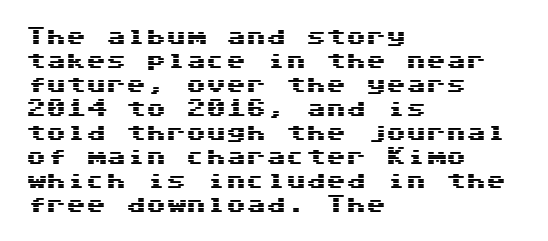
The image shows 20 px text type, upright; set left-aligned, line spacing 1.2x, normal letter spacing, not underlined.
